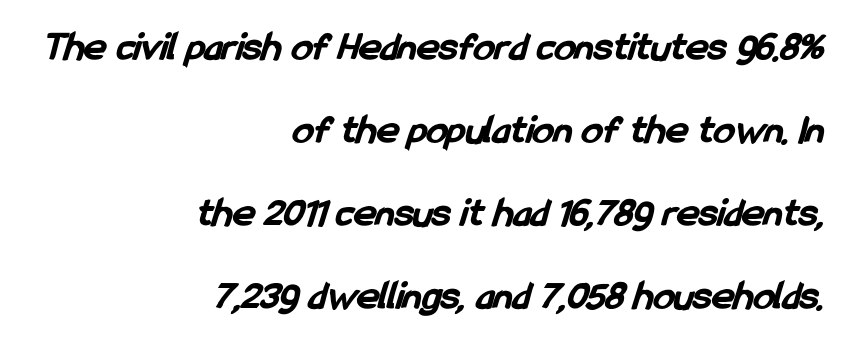
{"serif": "no", "bold": "yes", "weight": "bold", "width": "condensed", "stroke_contrast": "low", "x_height": "medium", "monospaced": "no", "underline": "no", "align": "right", "line_spacing": "loose", "line_spacing_ratio": 1.98, "letter_spacing": "normal", "letter_spacing_em": 0.0, "glyph_px": 42}
